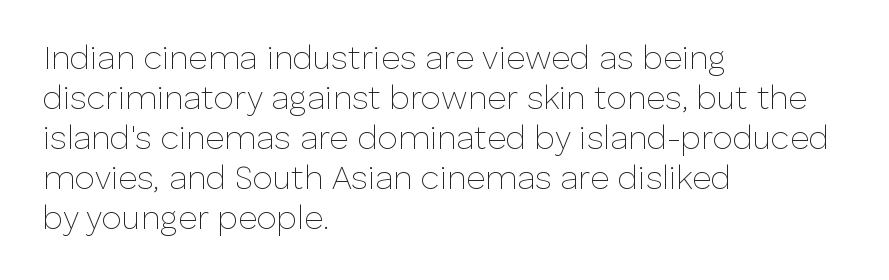
Look at the tracking — it's just the regular setting, nothing added. Is there any slant? The stems are plumb. Counters stay open thanks to moderate or lighter strokes. Varying glyph widths throughout — classic text-font behaviour. The space directly below the letters is spotless. The lines in this sample share a left origin and differ only in where they stop.
